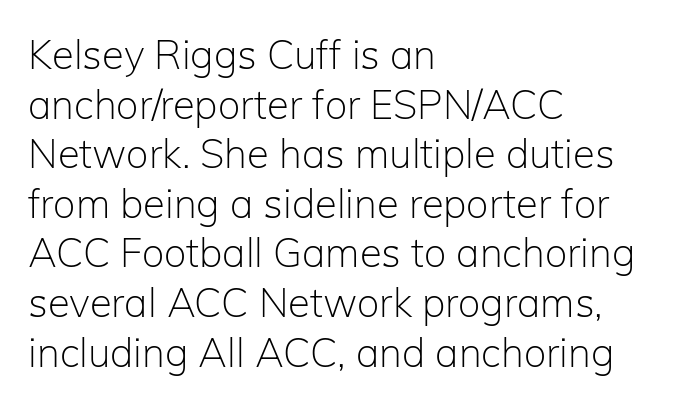
Q: Is the text bold? A: No.
Q: Is the text italic (slanted)? A: No, it is upright.
Q: Is the typeface a serif or a sans-serif typeface? A: Sans-serif.
Q: Is the text underlined? A: No.
Q: How is the paragraph aligned? A: Left-aligned.
Q: Is the spacing between letters normal or unusually wide? A: Normal.
Q: Width (condensed, normal, or wide)? A: Normal.
Q: Stroke contrast? A: Low.
Q: x-height? A: Medium.
Q: Monospaced? A: No.
